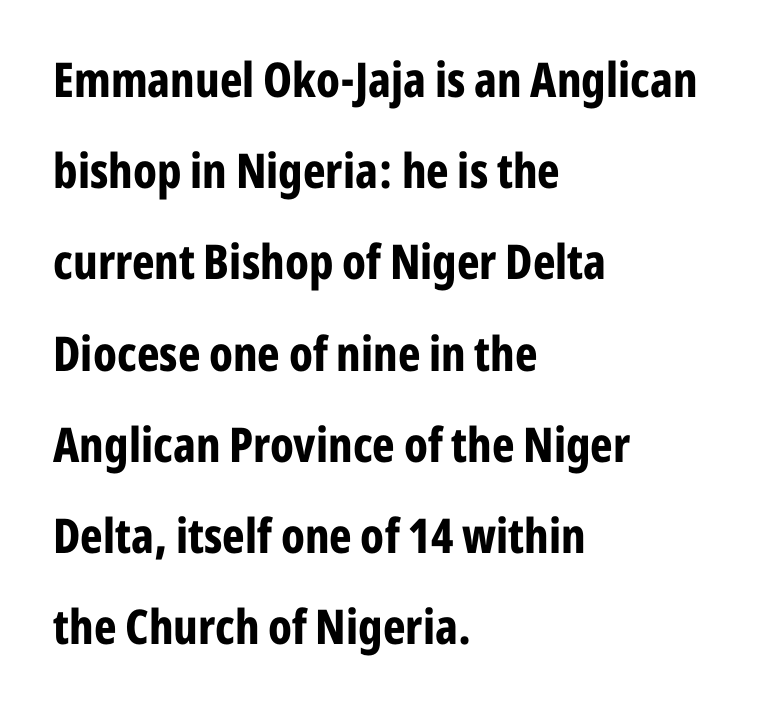
Font category for this specimen: sans-serif. Standard letterfit; no display-style spreading of the glyphs. The paragraph has a hard left edge and a soft right edge. Think of a printed novel: that variable character pitch is what you see here. Lines of text with bare space underneath.
